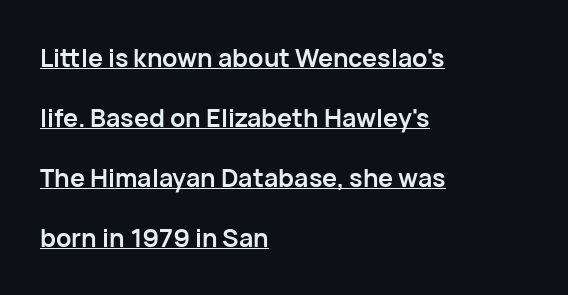
{"italic": "no", "bold": "yes", "underline": "yes", "align": "left", "line_spacing": "loose", "line_spacing_ratio": 2.4, "letter_spacing": "normal", "letter_spacing_em": 0.0, "glyph_px": 25}
